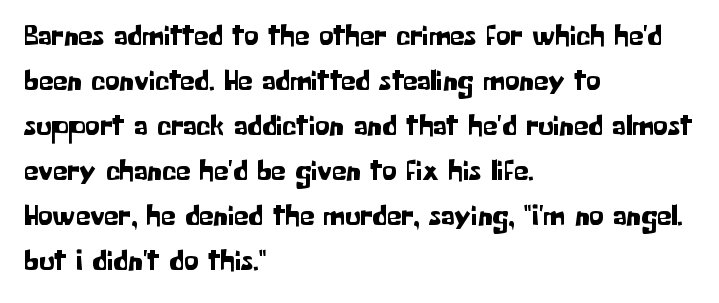
Q: Is the text italic (slanted)? A: No, it is upright.
Q: Is the typeface a serif or a sans-serif typeface? A: Sans-serif.
Q: Is the text underlined? A: No.
Q: How is the paragraph aligned? A: Left-aligned.
Q: Is the spacing between letters normal or unusually wide? A: Normal.
Q: Is the spacing between lines tight, normal or loose? A: Normal.
Q: Width (condensed, normal, or wide)? A: Normal.
Q: Stroke contrast? A: Low.
Q: x-height? A: Medium.
Q: Monospaced? A: No.
